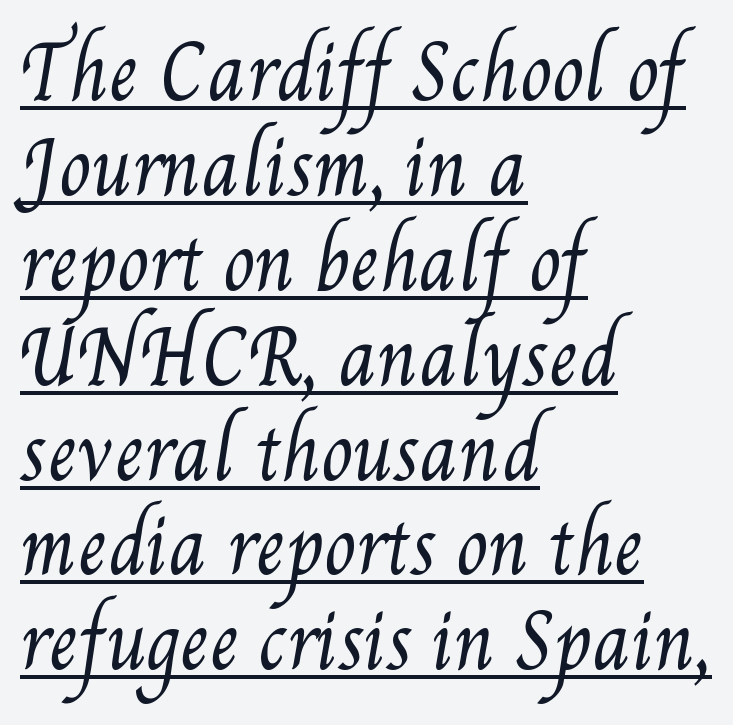
The image shows 73 px regular-weight, condensed type; set left-aligned, normal line spacing (1.3x), normal letter spacing, underlined; medium stroke contrast and a small x-height.
